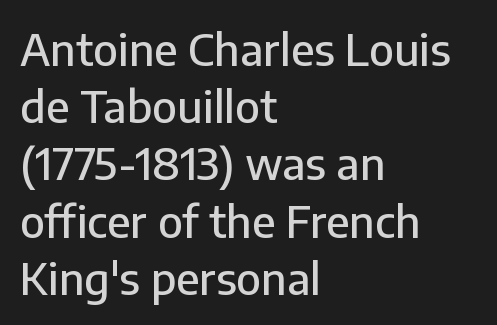
{"serif": "no", "italic": "no", "width": "normal", "stroke_contrast": "low", "x_height": "medium", "monospaced": "no", "underline": "no", "align": "left", "line_spacing": "normal", "line_spacing_ratio": 1.3, "letter_spacing": "normal", "letter_spacing_em": 0.0, "glyph_px": 44}
